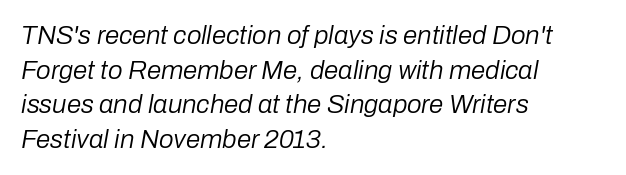
The image shows 26 px text type, italic (leaning right); set left-aligned, normal line spacing (1.33x), normal letter spacing, not underlined.
